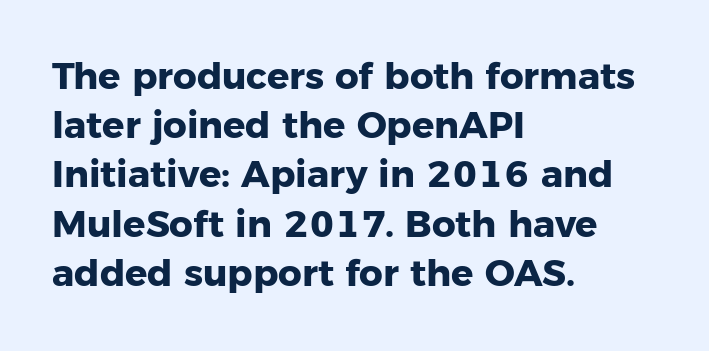
{"serif": "no", "italic": "no", "bold": "yes", "weight": "heavy", "width": "normal", "stroke_contrast": "low", "x_height": "medium", "monospaced": "no", "underline": "no", "align": "left", "line_spacing": "normal", "line_spacing_ratio": 1.33, "letter_spacing": "normal", "letter_spacing_em": 0.0, "glyph_px": 37}
